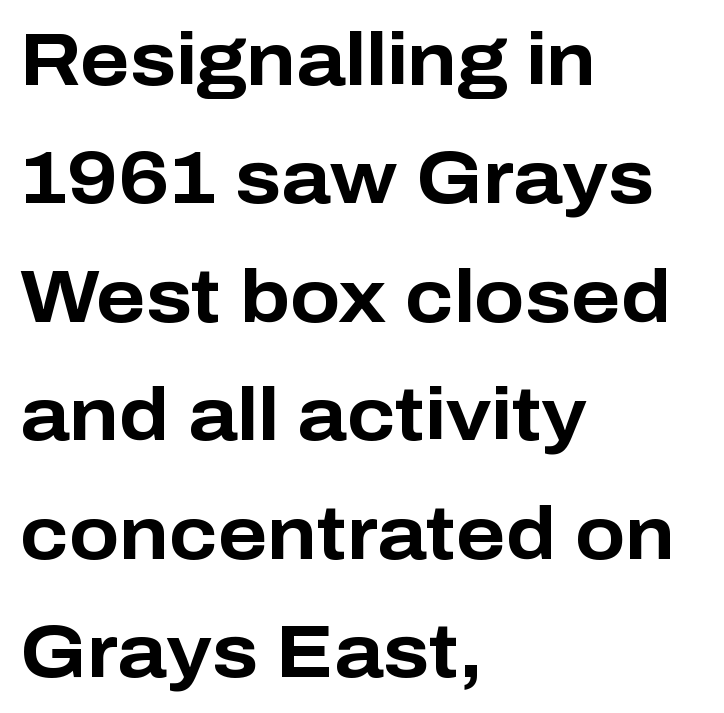
Q: Is the text bold? A: Yes.
Q: Is the text italic (slanted)? A: No, it is upright.
Q: Is the typeface a serif or a sans-serif typeface? A: Sans-serif.
Q: Is the text underlined? A: No.
Q: How is the paragraph aligned? A: Left-aligned.
Q: Is the spacing between letters normal or unusually wide? A: Normal.
Q: Is the spacing between lines tight, normal or loose? A: Normal.
Q: Width (condensed, normal, or wide)? A: Normal.
Q: Stroke contrast? A: Low.
Q: x-height? A: Medium.
Q: Monospaced? A: No.
